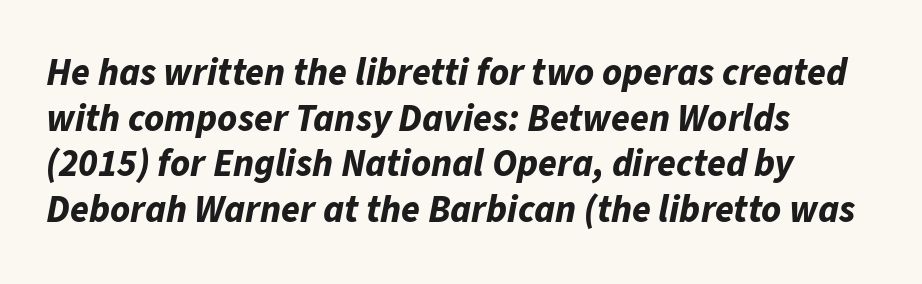
The image shows 38 px bold type, italic (leaning right); set left-aligned, line spacing 1.2x, normal letter spacing, not underlined; low stroke contrast and a medium x-height.
